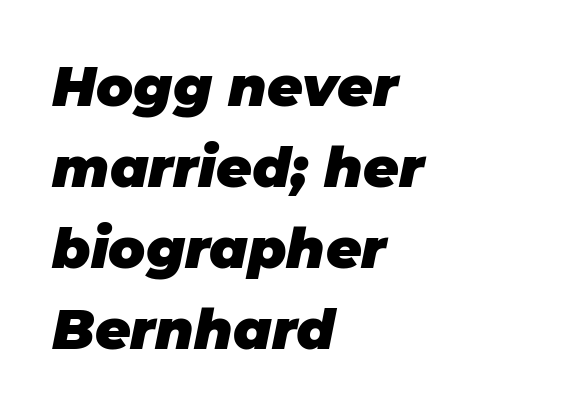
Q: Is the text bold? A: Yes.
Q: Is the text italic (slanted)? A: Yes, it leans right by about 11 degrees.
Q: Is the text underlined? A: No.
Q: How is the paragraph aligned? A: Left-aligned.
Q: Is the spacing between letters normal or unusually wide? A: Normal.
Q: Is the spacing between lines tight, normal or loose? A: Normal.
Q: Width (condensed, normal, or wide)? A: Normal.
Q: Stroke contrast? A: Low.
Q: x-height? A: Large.
Q: Monospaced? A: No.
